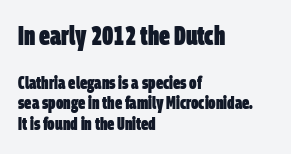
The glyphs are unaccompanied by any horizontal stroke below them. Spacing between characters is what you'd get straight out of the box. If you measured baseline to baseline, you'd find a short distance. Horizontally, the lines are justified to the leading edge only. In this sample the first text group is rendered at the bigger scale. Weight: bold.
